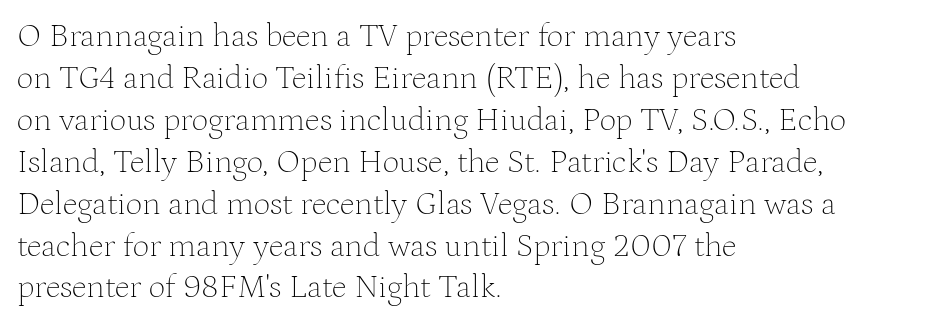
Words float on clear page, feet unadorned. You can tell it's not italic because the verticals are truly vertical. Does extra space separate the letters? No, they use regular spacing. Leading: standard.
